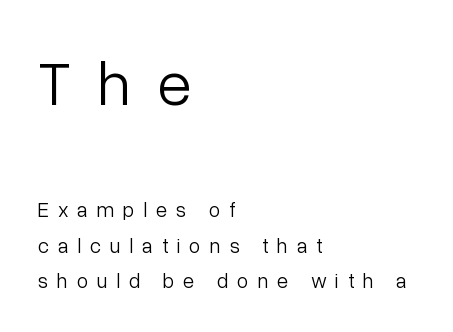
{"serif": "no", "italic": "no", "bold": "no", "weight": "light", "width": "normal", "stroke_contrast": "low", "x_height": "medium", "monospaced": "no", "underline": "no", "align": "left", "line_spacing": "normal", "line_spacing_ratio": 1.68, "letter_spacing": "wide", "letter_spacing_em": 0.42, "larger_block": "first", "size_ratio": 3.0, "glyph_px": 63}
